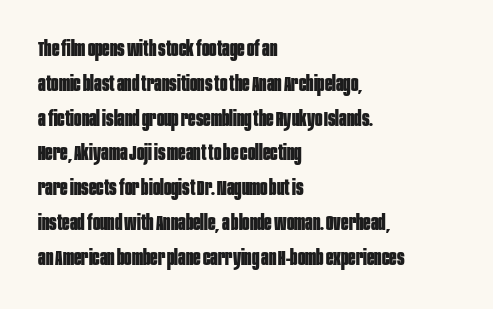
One-word summary of the alignment: left. Characters remain perfectly vertical along every line. Words float on clear page, feet unadorned. Look at the tracking — it's just the regular setting, nothing added.
